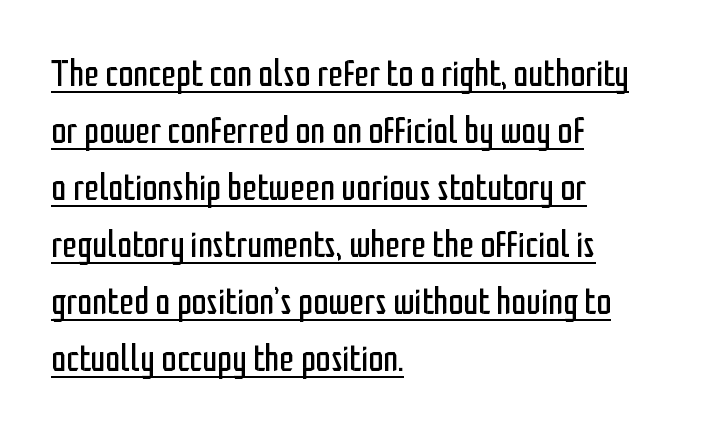
The image shows 38 px regular-weight, condensed sans-serif type, upright; set left-aligned, normal line spacing (1.5x), normal letter spacing, underlined; low stroke contrast and a medium x-height.
